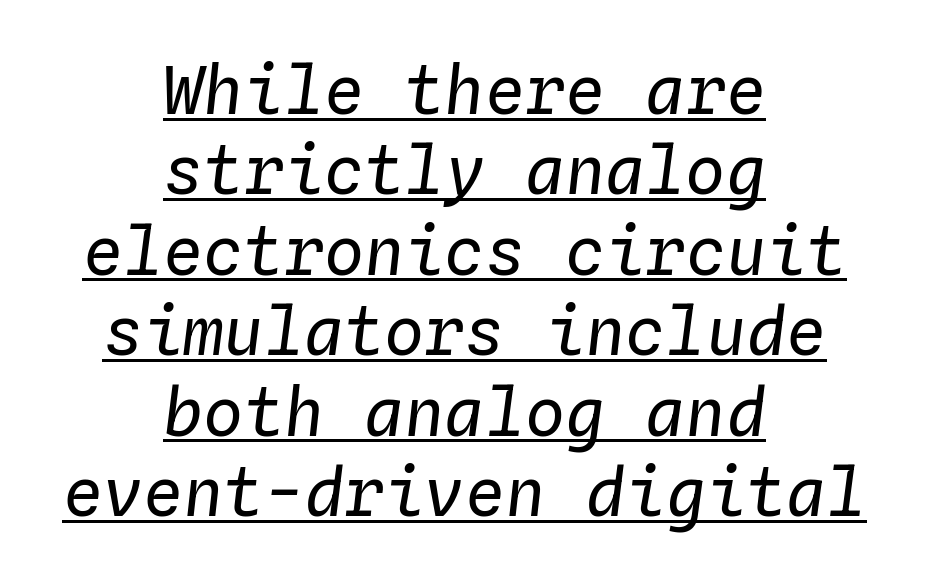
{"italic": "yes", "lean": "right", "slant_degrees": 4, "bold": "no", "weight": "regular", "width": "normal", "stroke_contrast": "low", "x_height": "medium", "monospaced": "yes", "underline": "yes", "align": "center", "line_spacing_ratio": 1.2, "letter_spacing": "normal", "letter_spacing_em": 0.0, "glyph_px": 67}
